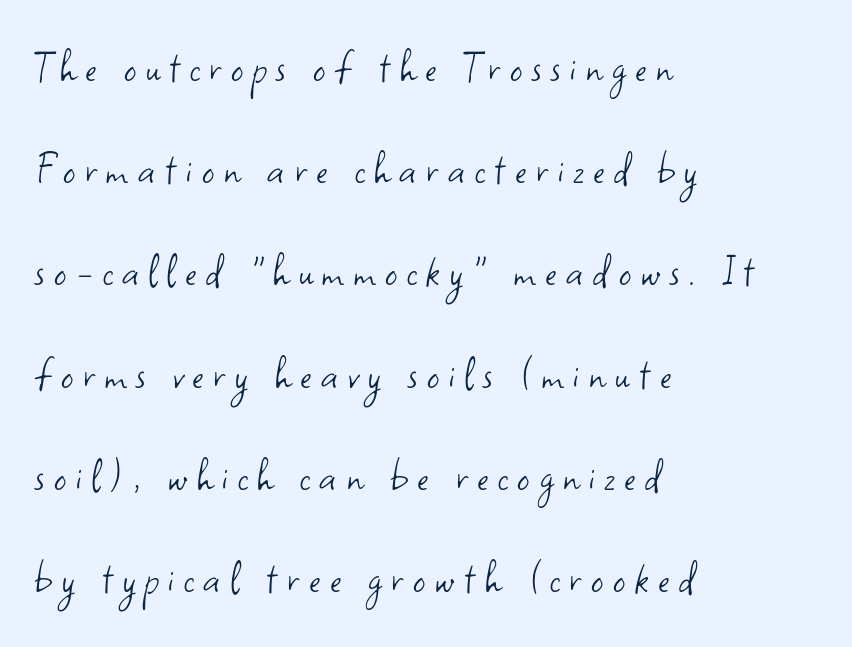
Q: Is the text bold? A: No.
Q: Is the text italic (slanted)? A: Yes.
Q: Is the typeface a serif or a sans-serif typeface? A: Sans-serif.
Q: Is the text underlined? A: No.
Q: How is the paragraph aligned? A: Left-aligned.
Q: Is the spacing between letters normal or unusually wide? A: Unusually wide.
Q: Is the spacing between lines tight, normal or loose? A: Loose.
Q: Width (condensed, normal, or wide)? A: Normal.
Q: Stroke contrast? A: Low.
Q: x-height? A: Small.
Q: Monospaced? A: No.
